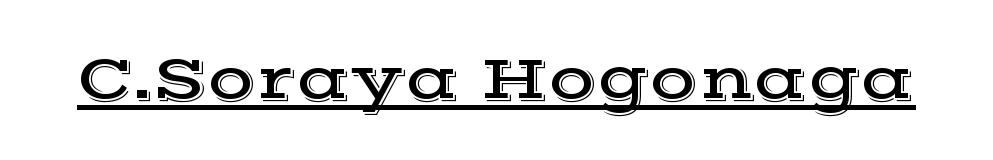
The image shows 62 px wide serif type, upright; set normal letter spacing, underlined; a medium x-height.
